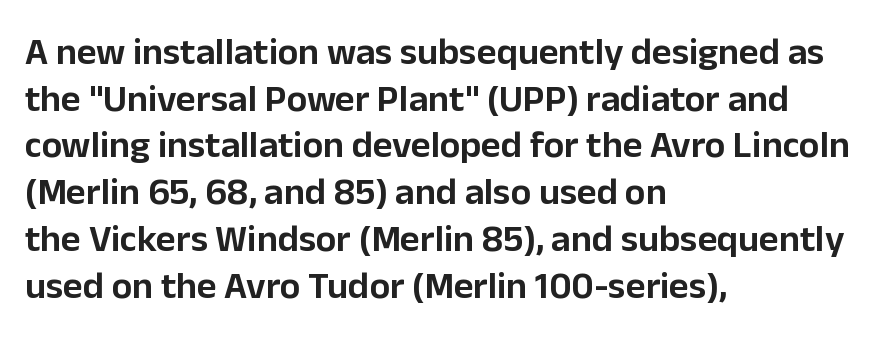
The image shows 38 px sans-serif type, upright; set left-aligned, line spacing 1.23x, normal letter spacing, not underlined; low stroke contrast and a medium x-height.
